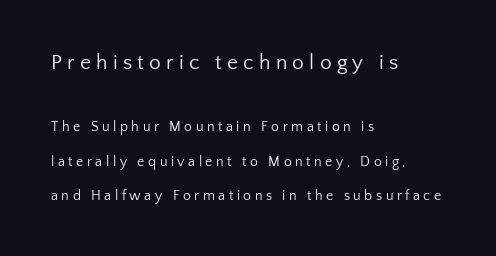
Q: Is the text bold? A: No.
Q: Is the text italic (slanted)? A: No, it is upright.
Q: Is the text underlined? A: No.
Q: How is the paragraph aligned? A: Left-aligned.
Q: Is the spacing between letters normal or unusually wide? A: Unusually wide.
Q: Is the spacing between lines tight, normal or loose? A: Loose.
Q: Which block of text is set in a larger size, the first (top) or the second (bottom)? A: The first (top) one.
